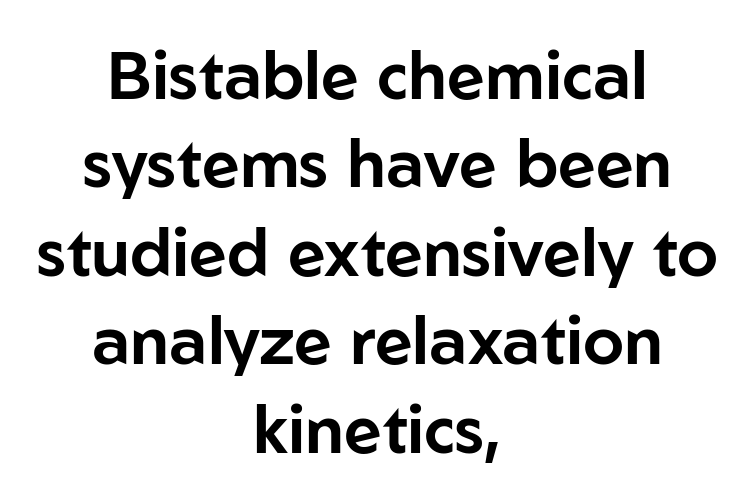
The image shows 66 px sans-serif type, upright; set centered, normal line spacing (1.34x), normal letter spacing, not underlined; low stroke contrast and a medium x-height.
